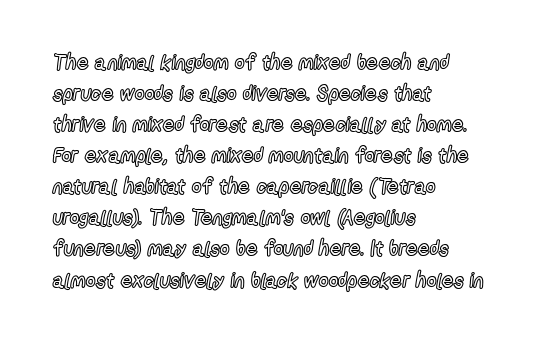
{"underline": "no", "align": "left", "line_spacing": "normal", "line_spacing_ratio": 1.48, "letter_spacing": "normal", "letter_spacing_em": 0.0, "glyph_px": 21}
